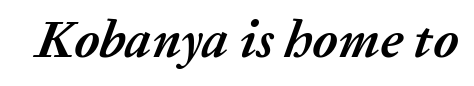
{"italic": "yes", "lean": "right", "slant_degrees": 20, "bold": "yes", "weight": "semibold", "width": "normal", "stroke_contrast": "medium", "x_height": "medium", "monospaced": "no", "underline": "no", "letter_spacing": "normal", "letter_spacing_em": 0.0, "glyph_px": 53}
